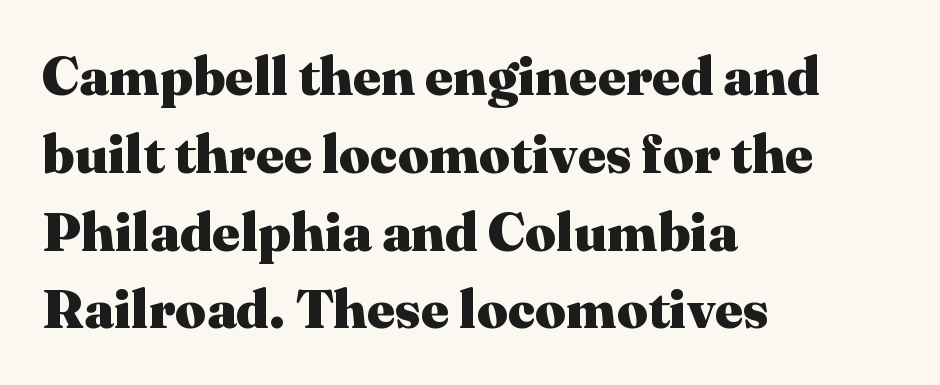
Q: Is the text bold? A: Yes.
Q: Is the text italic (slanted)? A: No, it is upright.
Q: Is the typeface a serif or a sans-serif typeface? A: Serif.
Q: Is the text underlined? A: No.
Q: How is the paragraph aligned? A: Left-aligned.
Q: Is the spacing between letters normal or unusually wide? A: Normal.
Q: Is the spacing between lines tight, normal or loose? A: Normal.
Q: Width (condensed, normal, or wide)? A: Normal.
Q: Stroke contrast? A: Medium.
Q: x-height? A: Medium.
Q: Monospaced? A: No.
